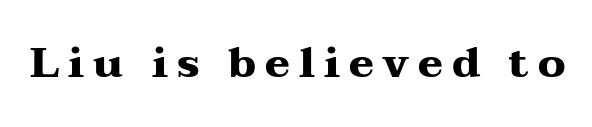
The image shows 42 px heavy, wide serif type, upright; set unusually wide letter spacing (+0.21 em), not underlined; medium stroke contrast and a medium x-height.
